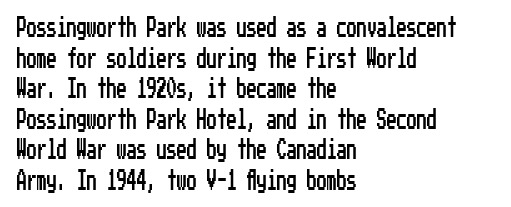
{"italic": "no", "underline": "no", "align": "left", "line_spacing": "normal", "line_spacing_ratio": 1.53, "letter_spacing": "normal", "letter_spacing_em": 0.0, "glyph_px": 20}
